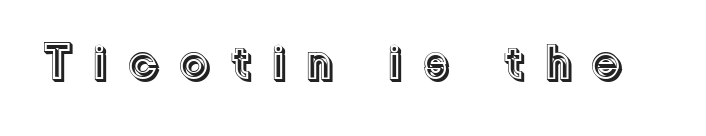
The image shows 50 px text type, upright; set unusually wide letter spacing (+0.39 em), not underlined; a medium x-height.
